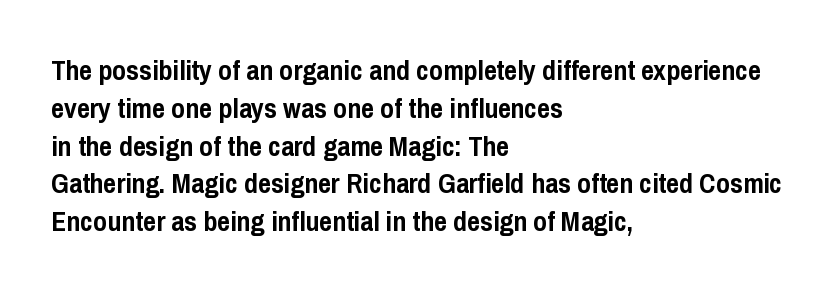
The image shows 28 px semibold, condensed sans-serif type, upright; set left-aligned, normal line spacing (1.35x), normal letter spacing, not underlined; low stroke contrast and a medium x-height.
